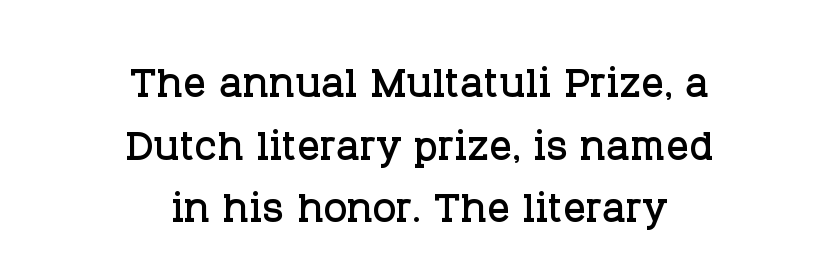
The image shows 56 px serif type, upright; set centered, tight line spacing (1.12x), normal letter spacing, not underlined; low stroke contrast and a large x-height.
